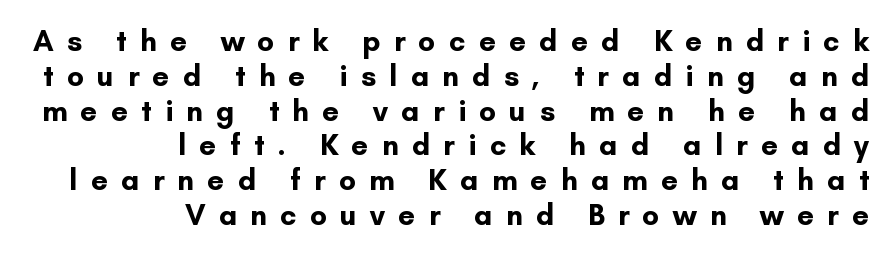
{"serif": "no", "italic": "no", "bold": "yes", "weight": "bold", "width": "normal", "stroke_contrast": "low", "x_height": "small", "monospaced": "no", "underline": "no", "align": "right", "line_spacing_ratio": 1.16, "letter_spacing": "wide", "letter_spacing_em": 0.44, "glyph_px": 30}
